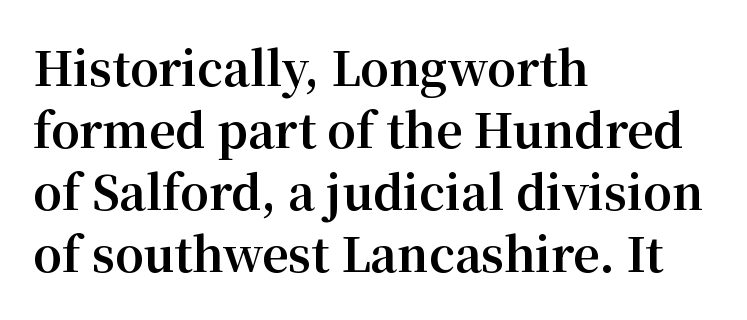
Q: Is the text bold? A: Yes.
Q: Is the text italic (slanted)? A: No, it is upright.
Q: Is the typeface a serif or a sans-serif typeface? A: Serif.
Q: Is the text underlined? A: No.
Q: How is the paragraph aligned? A: Left-aligned.
Q: Is the spacing between letters normal or unusually wide? A: Normal.
Q: Is the spacing between lines tight, normal or loose? A: Normal.
Q: Width (condensed, normal, or wide)? A: Normal.
Q: Stroke contrast? A: Medium.
Q: x-height? A: Medium.
Q: Monospaced? A: No.
